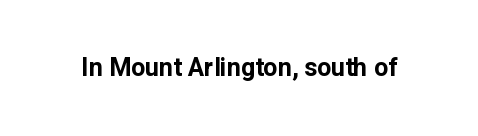
Underlining? Definitely not there. Strong, thick strokes mark this as bold type. This sample uses an upright cut, with every glyph sitting square on the baseline. A typesetter would call this zero additional tracking.
